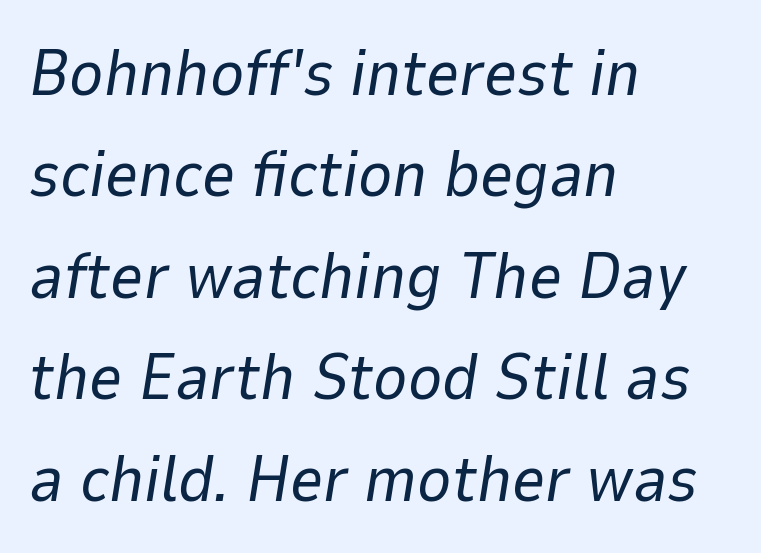
Q: Is the text bold? A: No.
Q: Is the text italic (slanted)? A: Yes, it leans right by about 9 degrees.
Q: Is the text underlined? A: No.
Q: How is the paragraph aligned? A: Left-aligned.
Q: Is the spacing between letters normal or unusually wide? A: Normal.
Q: Is the spacing between lines tight, normal or loose? A: Normal.
Q: Width (condensed, normal, or wide)? A: Normal.
Q: Stroke contrast? A: Low.
Q: x-height? A: Medium.
Q: Monospaced? A: No.
